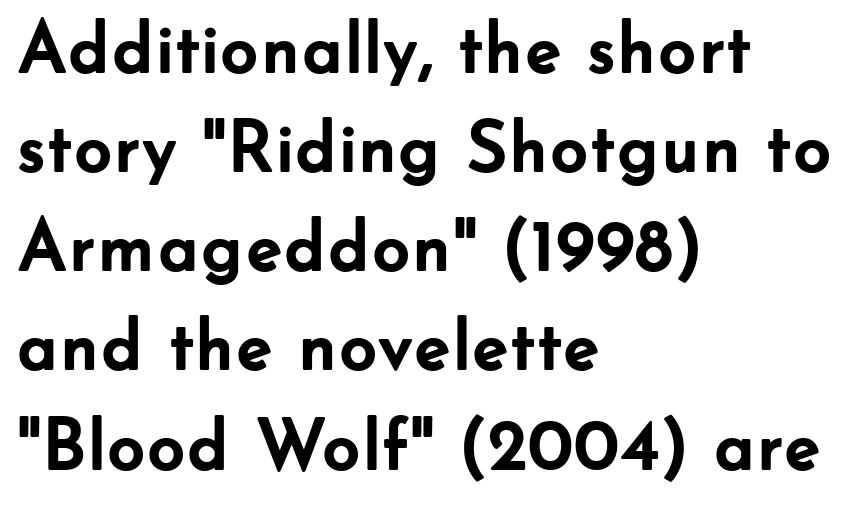
Q: Is the text bold? A: Yes.
Q: Is the text italic (slanted)? A: No, it is upright.
Q: Is the typeface a serif or a sans-serif typeface? A: Sans-serif.
Q: Is the text underlined? A: No.
Q: How is the paragraph aligned? A: Left-aligned.
Q: Is the spacing between letters normal or unusually wide? A: Normal.
Q: Is the spacing between lines tight, normal or loose? A: Normal.
Q: Width (condensed, normal, or wide)? A: Normal.
Q: Stroke contrast? A: Low.
Q: x-height? A: Small.
Q: Monospaced? A: No.
